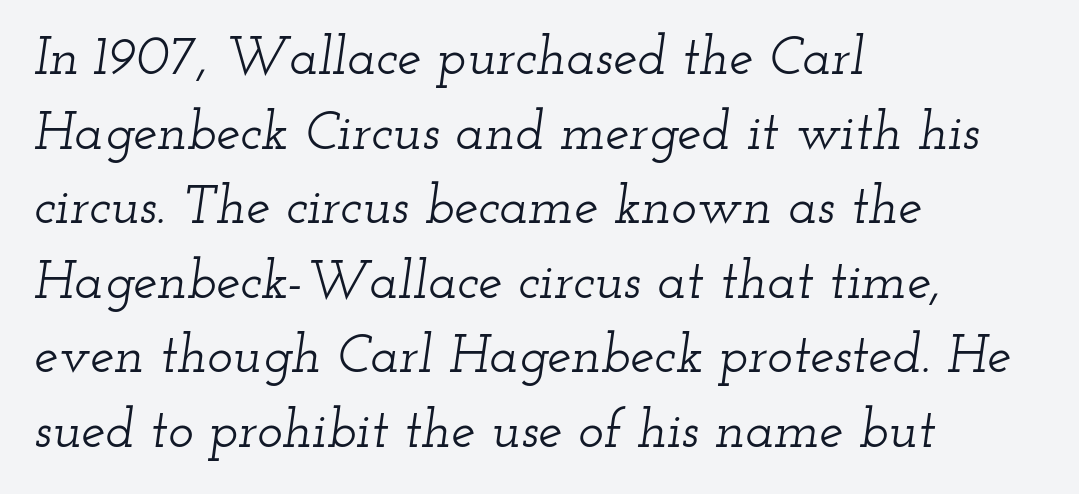
{"serif": "yes", "italic": "yes", "lean": "right", "slant_degrees": 12, "width": "wide", "stroke_contrast": "low", "x_height": "small", "monospaced": "no", "underline": "no", "align": "left", "line_spacing": "normal", "line_spacing_ratio": 1.38, "letter_spacing": "normal", "letter_spacing_em": 0.0, "glyph_px": 54}
